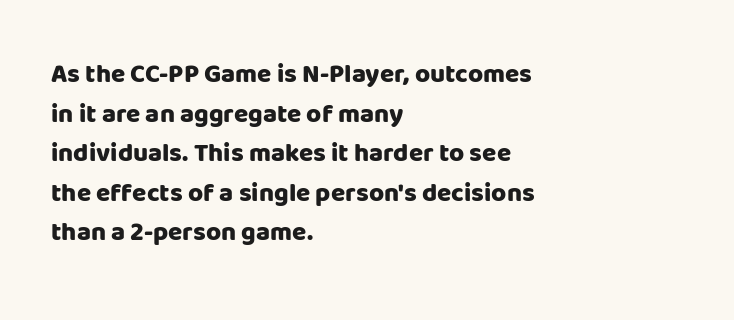
The image shows 26 px bold type, upright; set left-aligned, normal line spacing (1.52x), normal letter spacing, not underlined.
